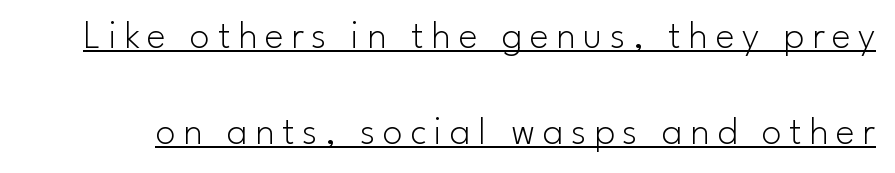
The image shows 40 px light sans-serif type, upright; set loose line spacing (2.4x), underlined; low stroke contrast and a small x-height.
